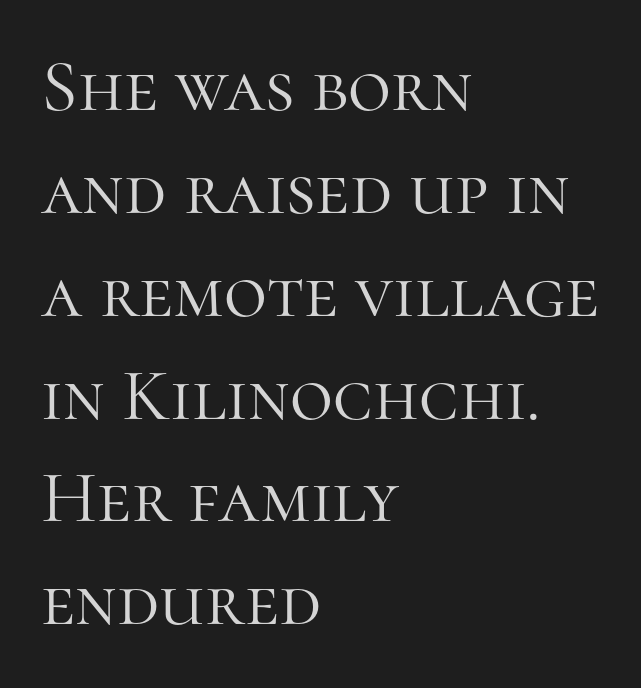
The image shows 74 px light serif type, upright; set left-aligned, normal line spacing (1.39x), normal letter spacing, not underlined; high stroke contrast and a medium x-height.
